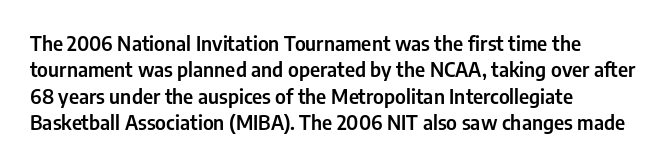
Q: Is the text italic (slanted)? A: No, it is upright.
Q: Is the text underlined? A: No.
Q: How is the paragraph aligned? A: Left-aligned.
Q: Is the spacing between letters normal or unusually wide? A: Normal.
Q: Is the spacing between lines tight, normal or loose? A: Normal.
